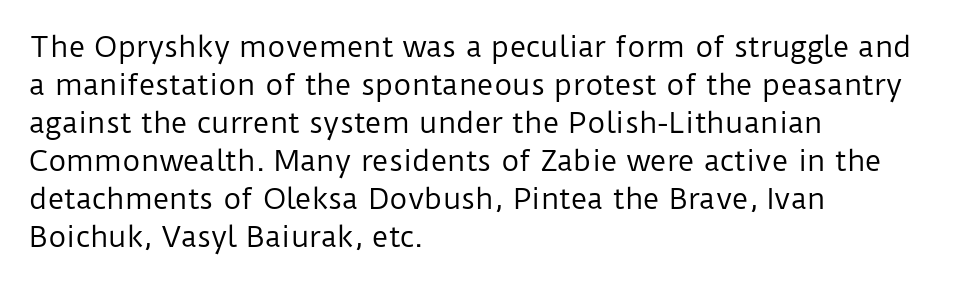
{"serif": "no", "italic": "no", "bold": "no", "weight": "regular", "width": "normal", "stroke_contrast": "low", "x_height": "medium", "monospaced": "no", "underline": "no", "align": "left", "line_spacing": "normal", "line_spacing_ratio": 1.36, "letter_spacing": "normal", "letter_spacing_em": 0.0, "glyph_px": 28}
